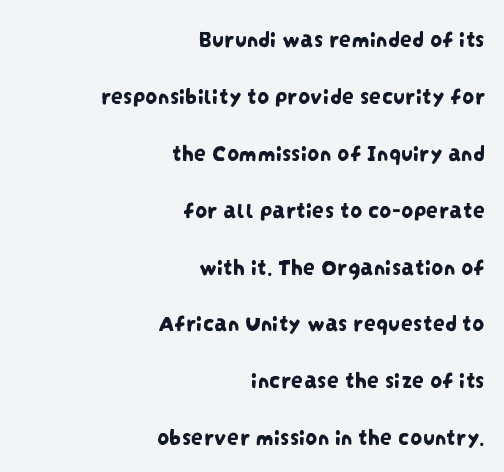
The image shows 24 px text type; set right-aligned, loose line spacing (2.37x), normal letter spacing, not underlined.
